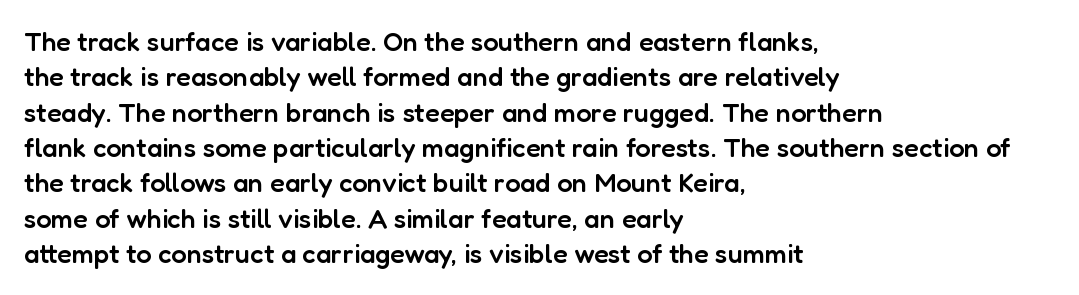
Q: Is the text bold? A: Semi-bold.
Q: Is the text italic (slanted)? A: No, it is upright.
Q: Is the text underlined? A: No.
Q: How is the paragraph aligned? A: Left-aligned.
Q: Is the spacing between letters normal or unusually wide? A: Normal.
Q: Is the spacing between lines tight, normal or loose? A: Normal.
